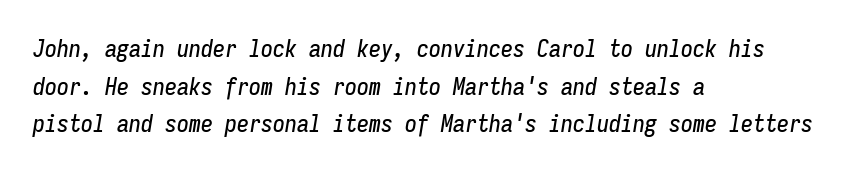
The rendering applies a slant to the glyphs. Students, observe: this is what conventionally led text looks like. The passage shown has conventional tracking throughout. The baseline area is clear. The ragged edge is on the right, which tells us the setting is flush left.
